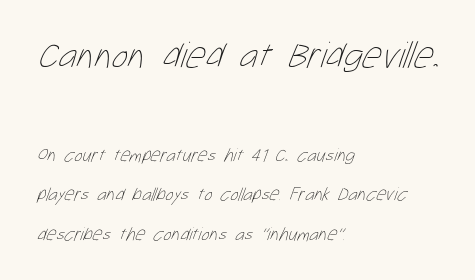
The image shows 38 px thin, condensed type; set left-aligned, loose line spacing (2.07x), normal letter spacing, not underlined; the first (top) block is 2.0x larger; low stroke contrast and a medium x-height.
